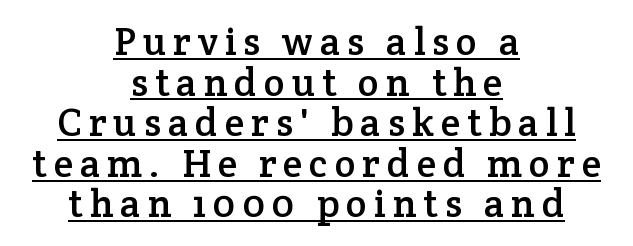
{"serif": "yes", "italic": "no", "width": "normal", "stroke_contrast": "low", "x_height": "medium", "monospaced": "no", "underline": "yes", "align": "center", "line_spacing": "tight", "line_spacing_ratio": 1.04, "glyph_px": 39}
